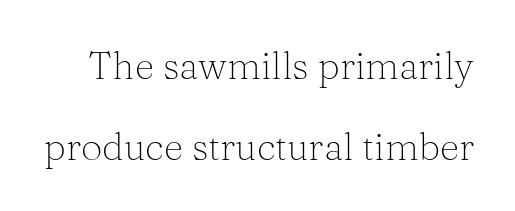
{"serif": "yes", "italic": "no", "bold": "no", "weight": "light", "width": "normal", "stroke_contrast": "medium", "x_height": "medium", "monospaced": "no", "underline": "no", "line_spacing": "loose", "line_spacing_ratio": 2.13, "letter_spacing": "normal", "letter_spacing_em": 0.0, "glyph_px": 38}
